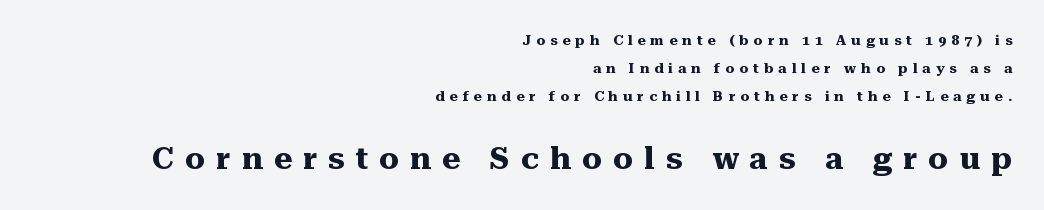
Q: Is the text bold? A: Yes.
Q: Is the text italic (slanted)? A: No, it is upright.
Q: Is the typeface a serif or a sans-serif typeface? A: Serif.
Q: Is the text underlined? A: No.
Q: How is the paragraph aligned? A: Right-aligned.
Q: Is the spacing between letters normal or unusually wide? A: Unusually wide.
Q: Is the spacing between lines tight, normal or loose? A: Loose.
Q: Which block of text is set in a larger size, the first (top) or the second (bottom)? A: The second (bottom) one.
Q: Width (condensed, normal, or wide)? A: Normal.
Q: Stroke contrast? A: Medium.
Q: x-height? A: Medium.
Q: Monospaced? A: No.
